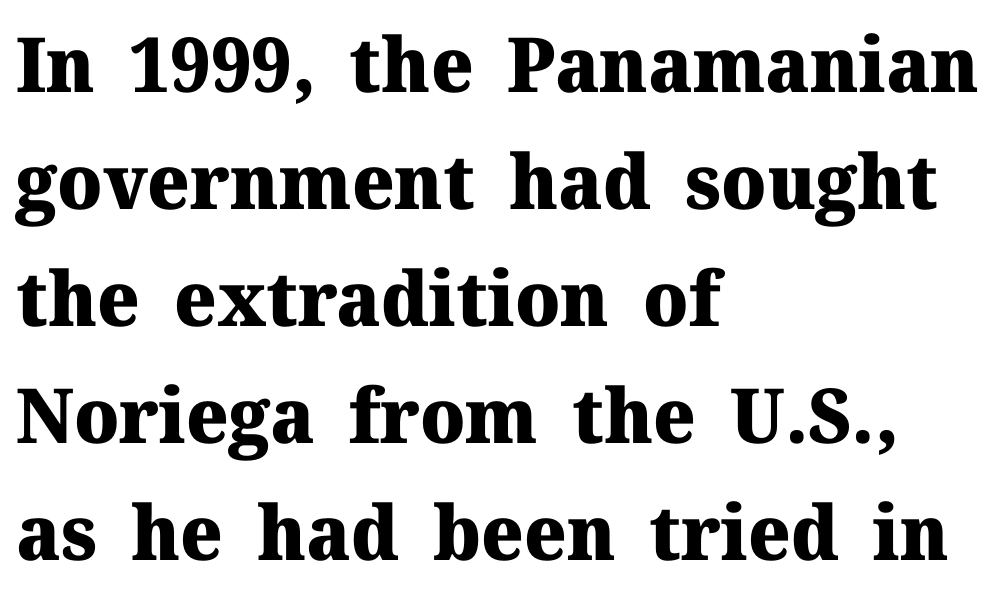
The image shows 76 px heavy serif type, upright; set left-aligned, normal line spacing (1.54x), normal letter spacing, not underlined; medium stroke contrast and a medium x-height.
